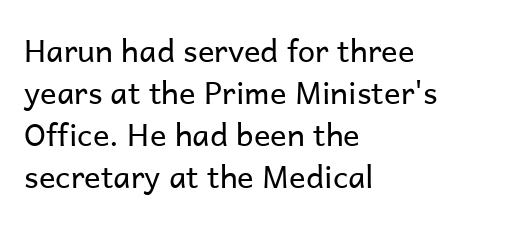
The rendering uses natural spacing where letterforms have individual widths. A sans-serif font was chosen for this passage. Descenders hang freely into open space. Each line starts at the same left margin while the right side varies. Stems and bowls with no extra thickness — not bold. Leading: standard.
